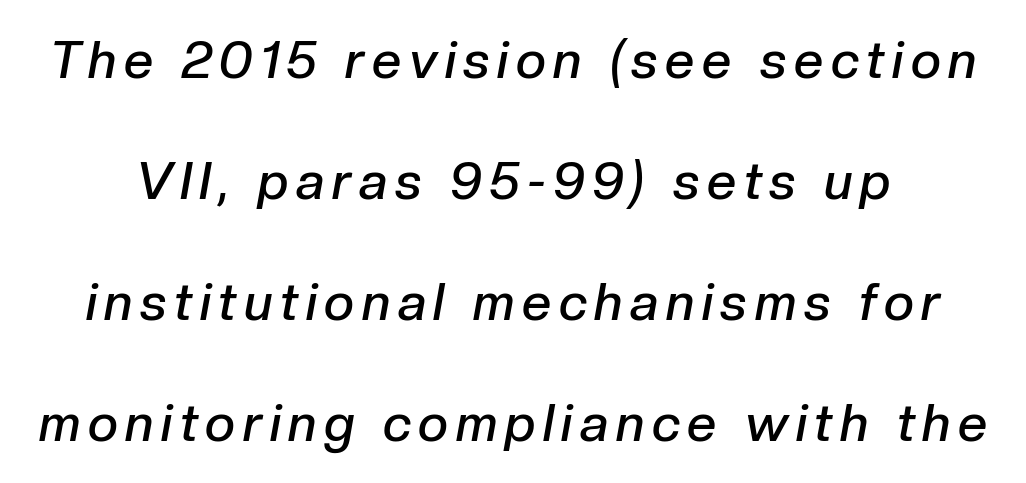
The image shows 52 px semibold type, italic (leaning right); set loose line spacing (2.33x), not underlined; low stroke contrast and a medium x-height.
